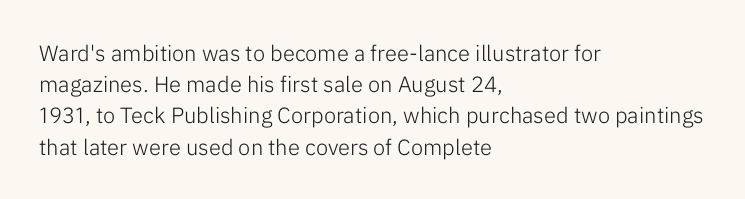
The image shows 22 px text type, upright; set left-aligned, normal line spacing (1.42x), normal letter spacing, not underlined.
